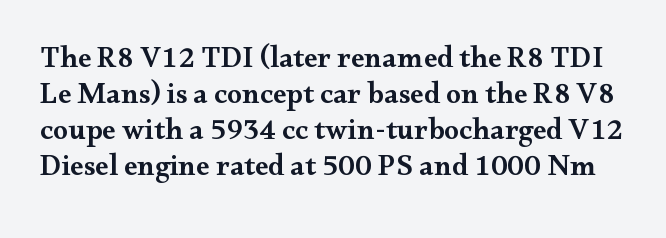
Q: Is the text bold? A: Semi-bold.
Q: Is the text italic (slanted)? A: No, it is upright.
Q: Is the typeface a serif or a sans-serif typeface? A: Serif.
Q: Is the text underlined? A: No.
Q: Is the spacing between letters normal or unusually wide? A: Normal.
Q: Width (condensed, normal, or wide)? A: Wide.
Q: Stroke contrast? A: Medium.
Q: x-height? A: Small.
Q: Monospaced? A: No.
